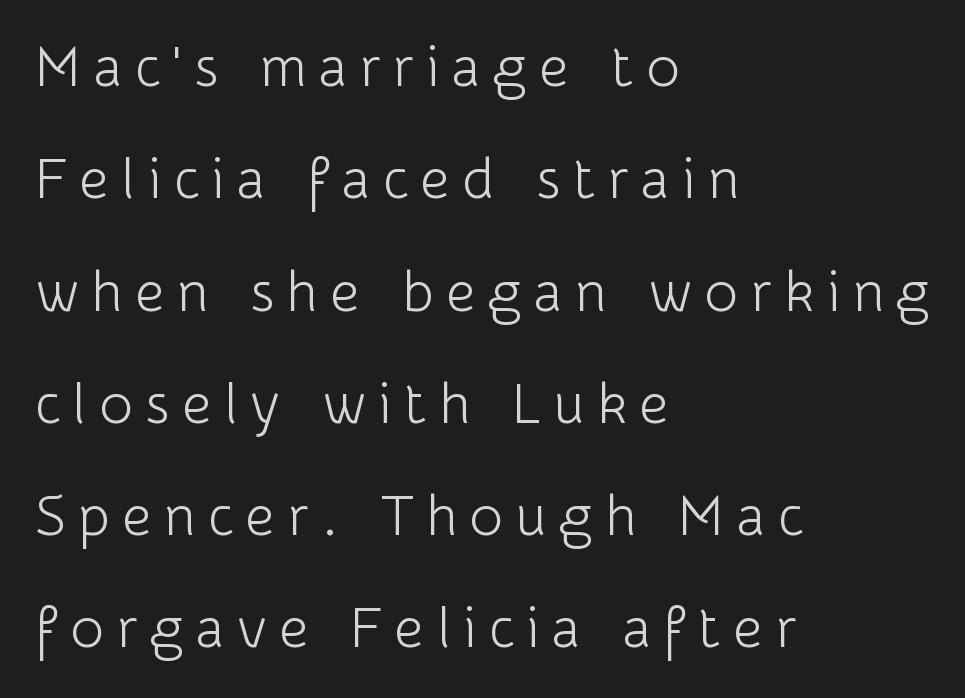
{"serif": "no", "italic": "no", "bold": "no", "weight": "light", "width": "normal", "stroke_contrast": "low", "x_height": "medium", "monospaced": "no", "underline": "no", "align": "left", "line_spacing": "loose", "line_spacing_ratio": 1.97, "letter_spacing": "wide", "letter_spacing_em": 0.22, "glyph_px": 57}
